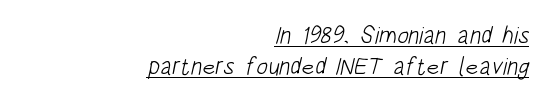
Right-aligned paragraph, ragged on the left. Line spacing here is normal. The specimen includes a rule beneath the text block's lines. No chunkiness to these letters — they're not bold.
